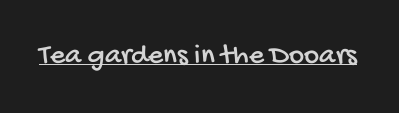
{"serif": "no", "width": "condensed", "stroke_contrast": "low", "x_height": "large", "monospaced": "no", "underline": "yes", "letter_spacing": "normal", "letter_spacing_em": 0.0, "glyph_px": 29}
